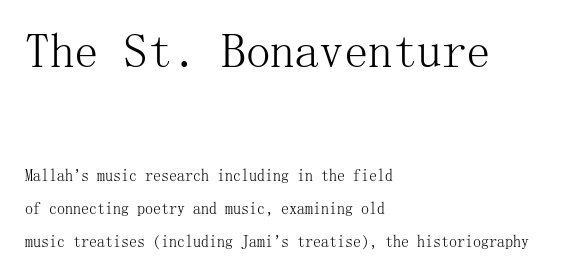
{"serif": "yes", "italic": "no", "bold": "no", "weight": "light", "width": "normal", "stroke_contrast": "medium", "x_height": "medium", "underline": "no", "align": "left", "line_spacing": "loose", "line_spacing_ratio": 2.09, "letter_spacing": "normal", "letter_spacing_em": 0.0, "larger_block": "first", "size_ratio": 3.06, "glyph_px": 49}
